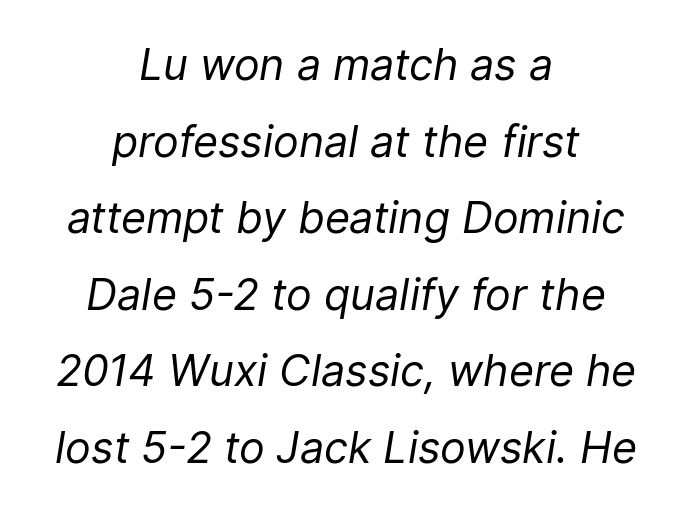
{"italic": "yes", "lean": "right", "slant_degrees": 9, "bold": "no", "weight": "regular", "width": "normal", "stroke_contrast": "low", "x_height": "medium", "monospaced": "no", "underline": "no", "align": "center", "line_spacing_ratio": 1.78, "letter_spacing": "normal", "letter_spacing_em": 0.0, "glyph_px": 43}
